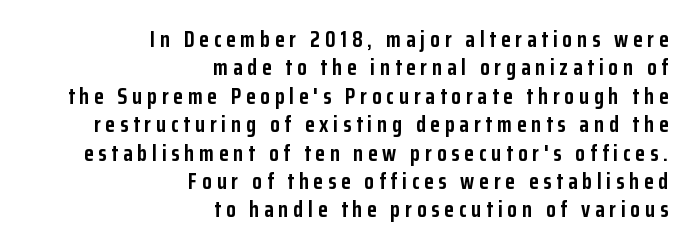
In terms of weight, the rendering is a true, heavy bold. What stands out about the letter spacing? Its width — letters are far apart. The type sits square on the baseline with zero lean. Reading down the column, the eye jumps a familiar distance to each next line. Lines of text with bare space underneath.
